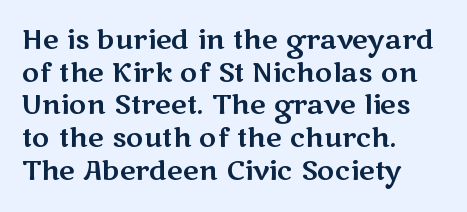
Words float on clear page, feet unadorned. Words appear dense and cohesive because spacing is normal. The lettering holds an erect, upright posture throughout. If you drew a ruler down the left edge, every line would touch it.
